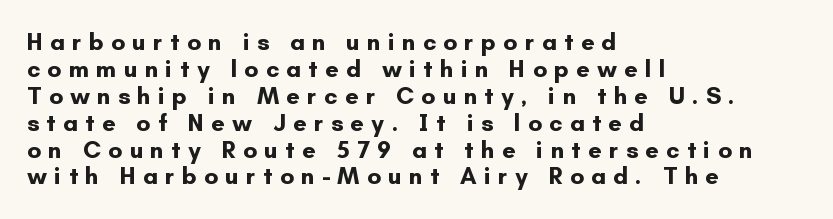
The image shows 24 px bold type, upright; set left-aligned, tight line spacing (1.12x), unusually wide letter spacing (+0.3 em), not underlined.
